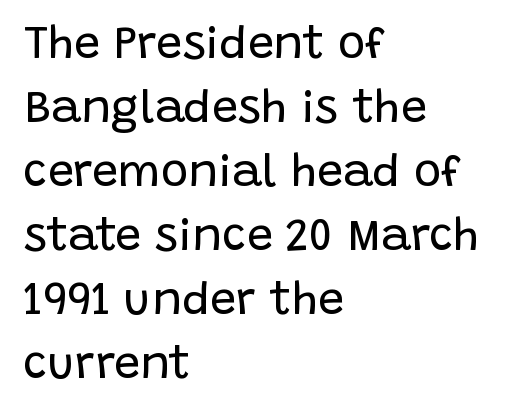
Q: Is the text bold? A: No.
Q: Is the text italic (slanted)? A: No, it is upright.
Q: Is the typeface a serif or a sans-serif typeface? A: Sans-serif.
Q: Is the text underlined? A: No.
Q: How is the paragraph aligned? A: Left-aligned.
Q: Is the spacing between letters normal or unusually wide? A: Normal.
Q: Is the spacing between lines tight, normal or loose? A: Normal.
Q: Width (condensed, normal, or wide)? A: Normal.
Q: Stroke contrast? A: Low.
Q: x-height? A: Large.
Q: Monospaced? A: No.
